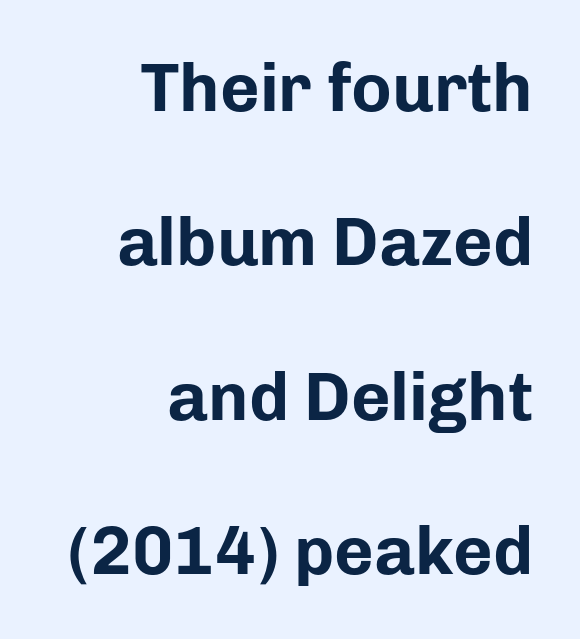
Q: Is the text bold? A: Yes.
Q: Is the text italic (slanted)? A: No, it is upright.
Q: Is the typeface a serif or a sans-serif typeface? A: Sans-serif.
Q: Is the text underlined? A: No.
Q: How is the paragraph aligned? A: Right-aligned.
Q: Is the spacing between letters normal or unusually wide? A: Normal.
Q: Is the spacing between lines tight, normal or loose? A: Loose.
Q: Width (condensed, normal, or wide)? A: Normal.
Q: Stroke contrast? A: Low.
Q: x-height? A: Medium.
Q: Monospaced? A: No.
